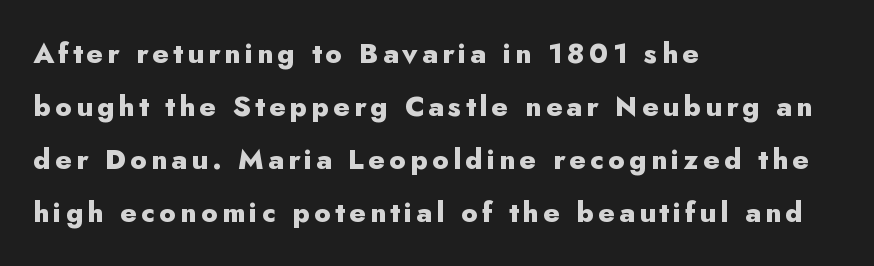
The letters advance in unequal steps, a hallmark of proportional type. Look at the stroke-to-counter ratio: heavy, a bold. Stroke terminals: plain, sans-serif. This sample is left-justified, so line endings fall wherever the words run out.
